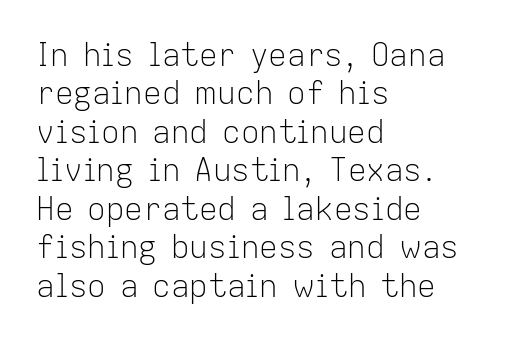
Q: Is the text bold? A: No.
Q: Is the text italic (slanted)? A: No, it is upright.
Q: Is the typeface a serif or a sans-serif typeface? A: Sans-serif.
Q: Is the text underlined? A: No.
Q: How is the paragraph aligned? A: Left-aligned.
Q: Is the spacing between letters normal or unusually wide? A: Normal.
Q: Width (condensed, normal, or wide)? A: Normal.
Q: Stroke contrast? A: Low.
Q: x-height? A: Medium.
Q: Monospaced? A: No.
